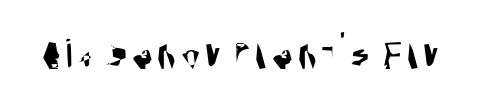
{"serif": "no", "width": "condensed", "stroke_contrast": "medium", "x_height": "large", "monospaced": "no", "underline": "no", "glyph_px": 43}
